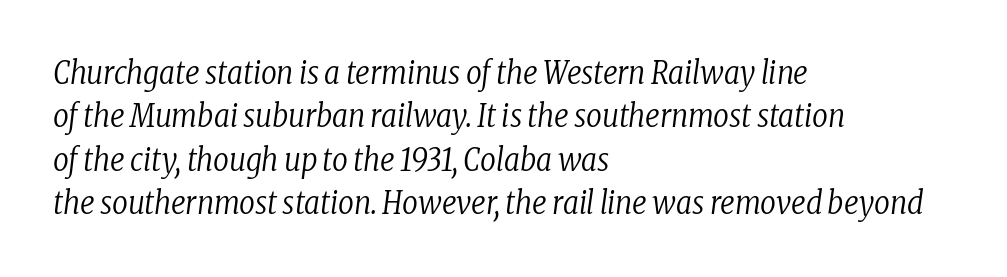
Q: Is the text bold? A: No.
Q: Is the text italic (slanted)? A: Yes, it leans right by about 8 degrees.
Q: Is the typeface a serif or a sans-serif typeface? A: Serif.
Q: Is the text underlined? A: No.
Q: How is the paragraph aligned? A: Left-aligned.
Q: Is the spacing between letters normal or unusually wide? A: Normal.
Q: Is the spacing between lines tight, normal or loose? A: Normal.
Q: Width (condensed, normal, or wide)? A: Condensed.
Q: Stroke contrast? A: Low.
Q: x-height? A: Medium.
Q: Monospaced? A: No.
